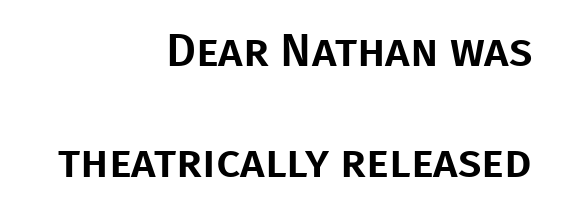
{"serif": "no", "italic": "no", "width": "normal", "stroke_contrast": "low", "x_height": "large", "monospaced": "no", "underline": "no", "align": "right", "line_spacing": "loose", "line_spacing_ratio": 2.41, "letter_spacing": "normal", "letter_spacing_em": 0.0, "glyph_px": 46}
